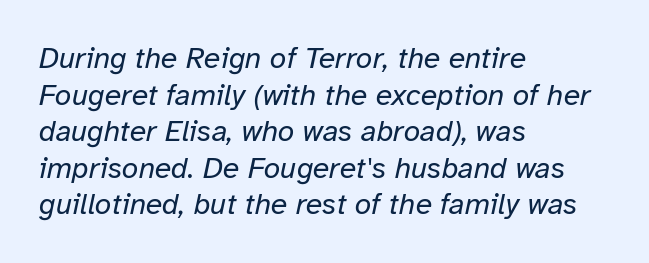
The image shows 30 px regular-weight type, italic (leaning right); set left-aligned, line spacing 1.22x, normal letter spacing, not underlined; low stroke contrast and a medium x-height.
